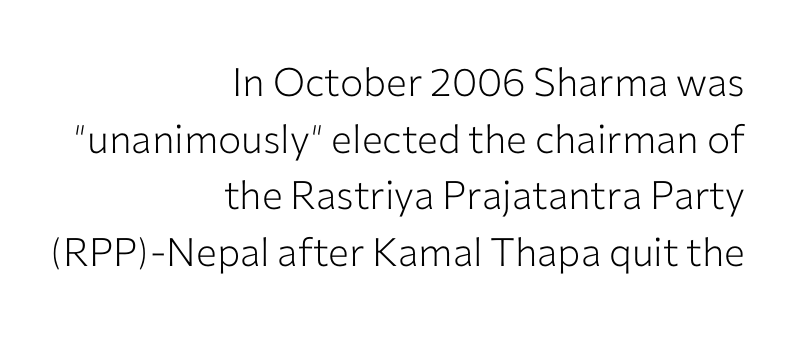
These lines keep a tight, regular rhythm from letter to letter. You could not count columns in this text — the font is proportionally spaced. A typesetter would mark this as roman, not italic. Note: no serifs on the glyphs. One-word summary of the alignment: right.
